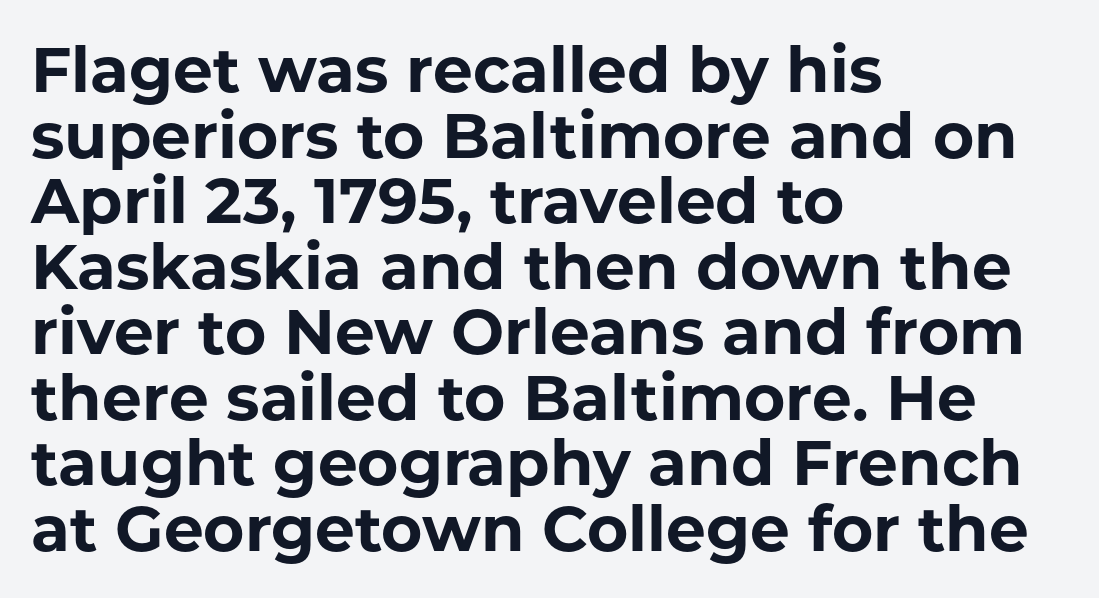
The image shows 63 px bold sans-serif type, upright; set left-aligned, tight line spacing (1.04x), normal letter spacing, not underlined; low stroke contrast and a medium x-height.
